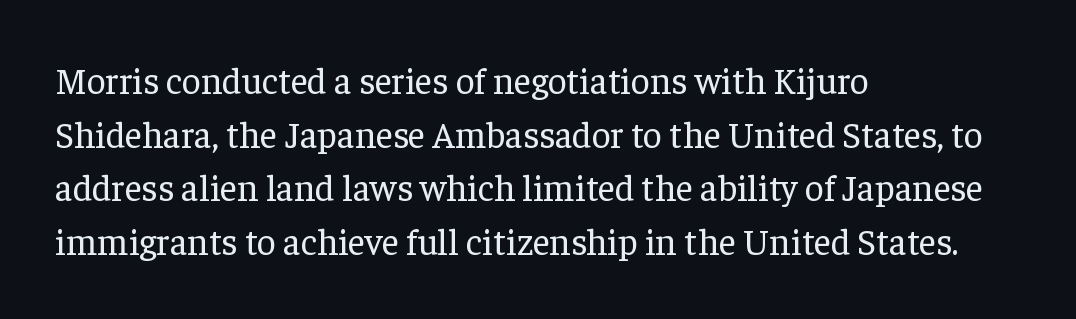
Here the designer chose a conventional face with non-uniform glyph widths. If you drew a ruler down the left edge, every line would touch it. The passage shown is typeset with a serif family. Decoration check: the copy has no underline. No chunkiness to these letters — they're not bold.
